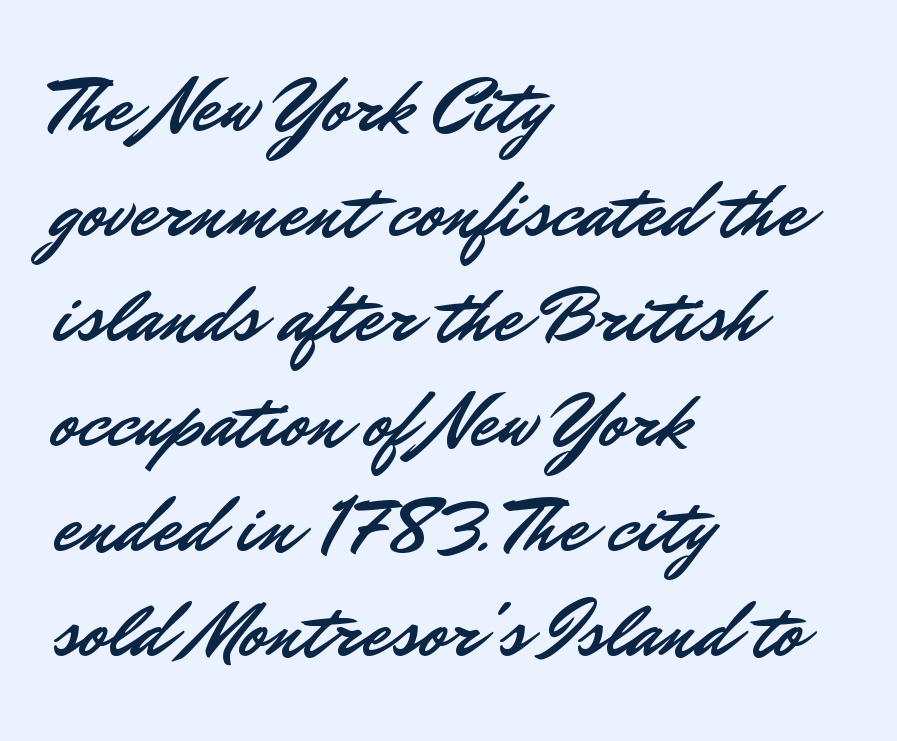
Q: Is the text italic (slanted)? A: Yes.
Q: Is the typeface a serif or a sans-serif typeface? A: Sans-serif.
Q: Is the text underlined? A: No.
Q: How is the paragraph aligned? A: Left-aligned.
Q: Is the spacing between letters normal or unusually wide? A: Normal.
Q: Is the spacing between lines tight, normal or loose? A: Normal.
Q: Width (condensed, normal, or wide)? A: Normal.
Q: Stroke contrast? A: Low.
Q: x-height? A: Small.
Q: Monospaced? A: No.
